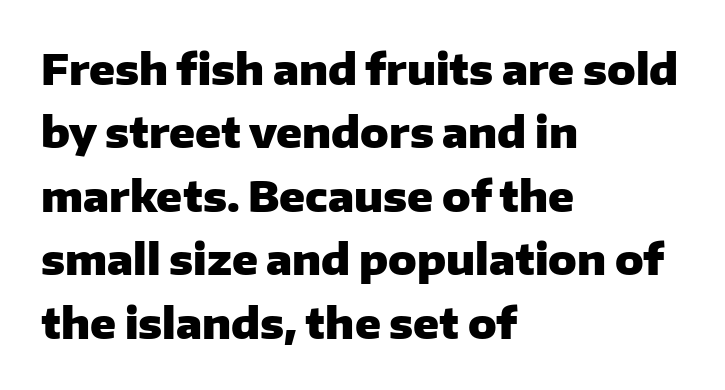
Q: Is the text bold? A: Yes.
Q: Is the text italic (slanted)? A: No, it is upright.
Q: Is the typeface a serif or a sans-serif typeface? A: Sans-serif.
Q: Is the text underlined? A: No.
Q: How is the paragraph aligned? A: Left-aligned.
Q: Is the spacing between letters normal or unusually wide? A: Normal.
Q: Is the spacing between lines tight, normal or loose? A: Normal.
Q: Width (condensed, normal, or wide)? A: Normal.
Q: Stroke contrast? A: Low.
Q: x-height? A: Medium.
Q: Monospaced? A: No.
